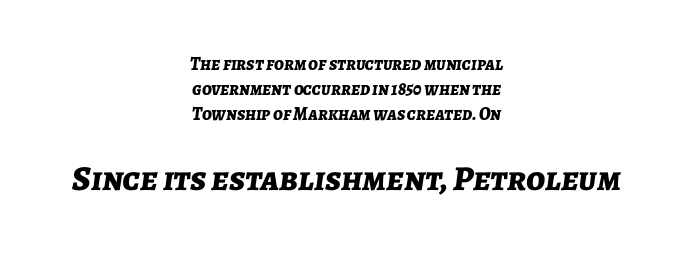
Between these two stacked blocks, the lower one wins on size. Look at the stroke-to-counter ratio: heavy, a bold. The foot of each line stays bare and open. This rendering uses center alignment, leaving both contours irregular but symmetric. Think of a printed novel: that variable character pitch is what you see here. Compared with ordinary roman type, these characters are visibly tilted.
